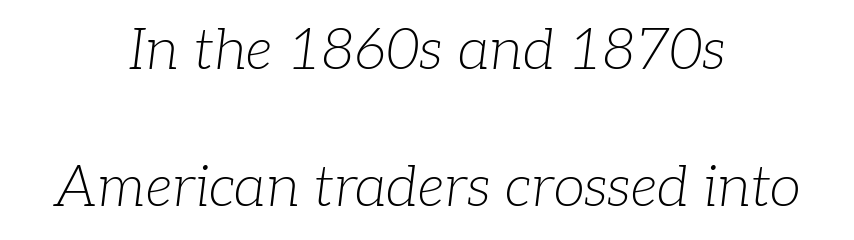
Letters rest on an invisible, unmarked baseline. Notice how the passage keeps no hard edge, just a central spine. The face looks like a standard text weight, possibly lighter. Rendered with sloped, italic letterforms. This sample has the flowing, uneven cadence of proportional lettering.
